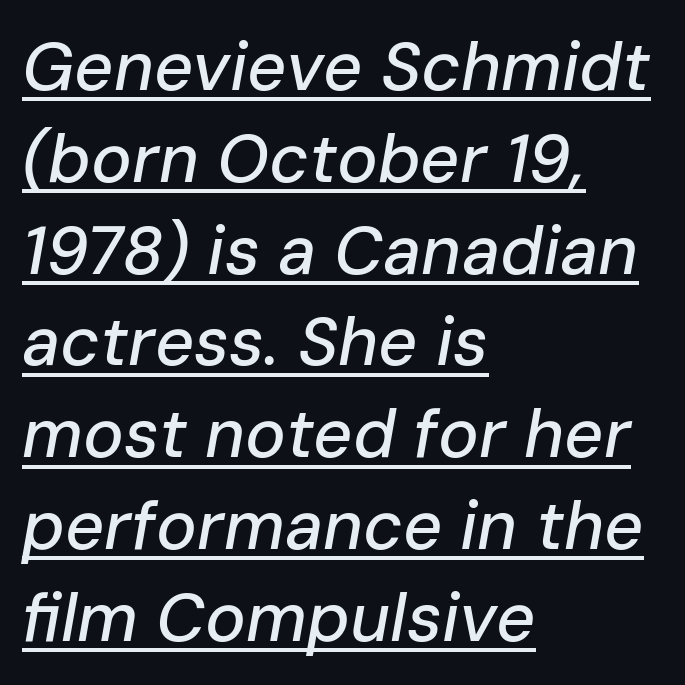
{"italic": "yes", "lean": "right", "slant_degrees": 10, "width": "normal", "stroke_contrast": "low", "x_height": "medium", "monospaced": "no", "underline": "yes", "align": "left", "line_spacing": "normal", "line_spacing_ratio": 1.35, "letter_spacing": "normal", "letter_spacing_em": 0.0, "glyph_px": 68}
